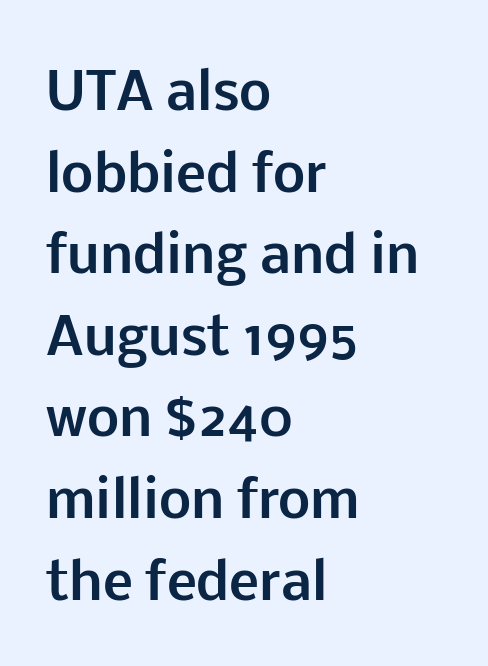
No extra tracking has been applied to these lines. The passage shown is emphatically bold. Note the varied advance widths — an 'i' is clearly narrower than an 'm'. Horizontal alignment here is leftward, the default for most running prose.
